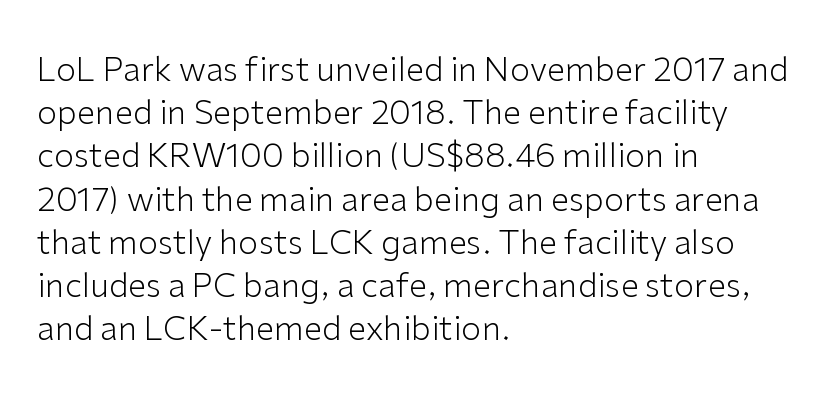
{"serif": "no", "italic": "no", "bold": "no", "weight": "light", "width": "normal", "stroke_contrast": "low", "x_height": "medium", "monospaced": "no", "underline": "no", "align": "left", "line_spacing": "normal", "line_spacing_ratio": 1.31, "letter_spacing": "normal", "letter_spacing_em": 0.0, "glyph_px": 33}
